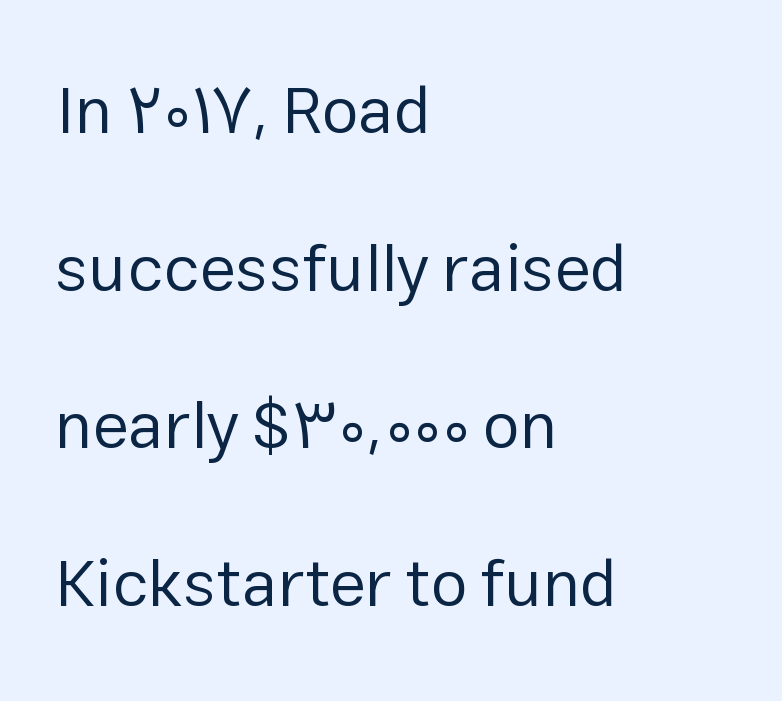
Q: Is the text bold? A: No.
Q: Is the text italic (slanted)? A: No, it is upright.
Q: Is the typeface a serif or a sans-serif typeface? A: Sans-serif.
Q: Is the text underlined? A: No.
Q: How is the paragraph aligned? A: Left-aligned.
Q: Is the spacing between letters normal or unusually wide? A: Normal.
Q: Is the spacing between lines tight, normal or loose? A: Loose.
Q: Width (condensed, normal, or wide)? A: Normal.
Q: Stroke contrast? A: Low.
Q: x-height? A: Medium.
Q: Monospaced? A: No.
